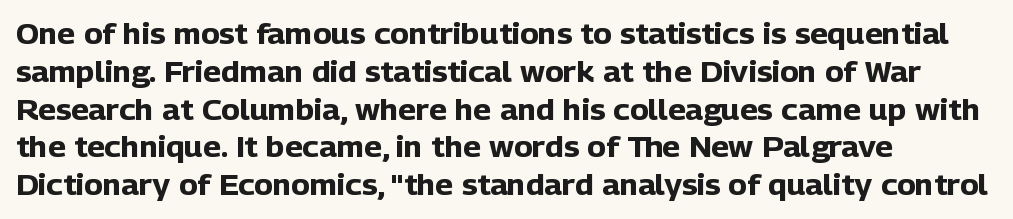
The image shows 28 px heavy sans-serif type, upright; set left-aligned, normal line spacing (1.35x), normal letter spacing, not underlined; low stroke contrast and a medium x-height.
